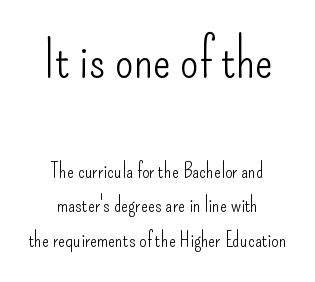
{"serif": "no", "italic": "no", "bold": "no", "weight": "light", "width": "condensed", "stroke_contrast": "low", "x_height": "small", "monospaced": "no", "underline": "no", "align": "center", "line_spacing": "normal", "line_spacing_ratio": 1.65, "letter_spacing": "normal", "letter_spacing_em": 0.0, "larger_block": "first", "size_ratio": 2.52, "glyph_px": 53}
